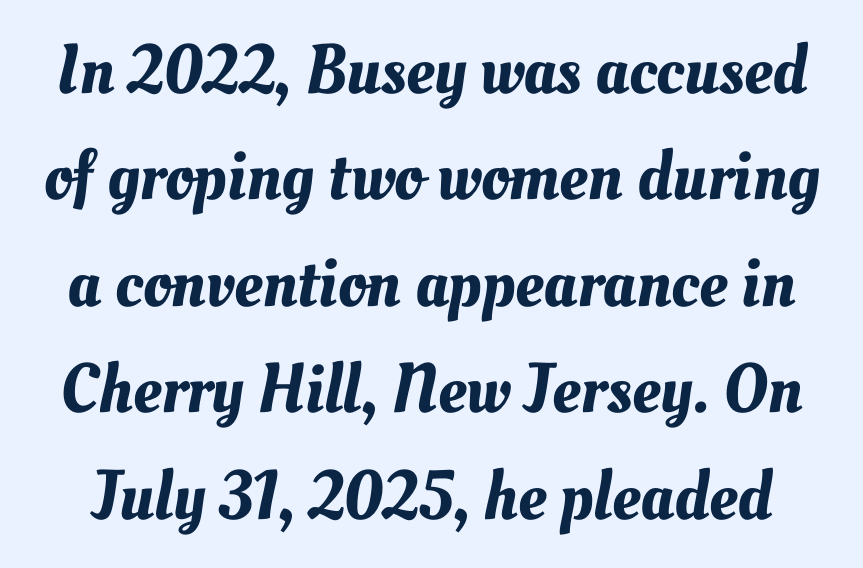
The image shows 70 px text type; set normal line spacing (1.52x), normal letter spacing, not underlined; medium stroke contrast and a small x-height.
